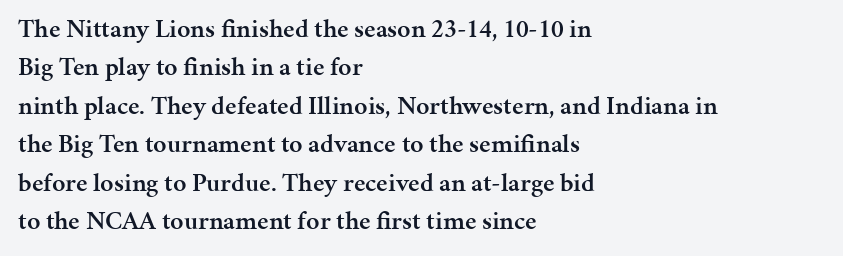
Q: Is the text bold? A: Semi-bold.
Q: Is the text italic (slanted)? A: No, it is upright.
Q: Is the text underlined? A: No.
Q: How is the paragraph aligned? A: Left-aligned.
Q: Is the spacing between letters normal or unusually wide? A: Normal.
Q: Is the spacing between lines tight, normal or loose? A: Normal.
